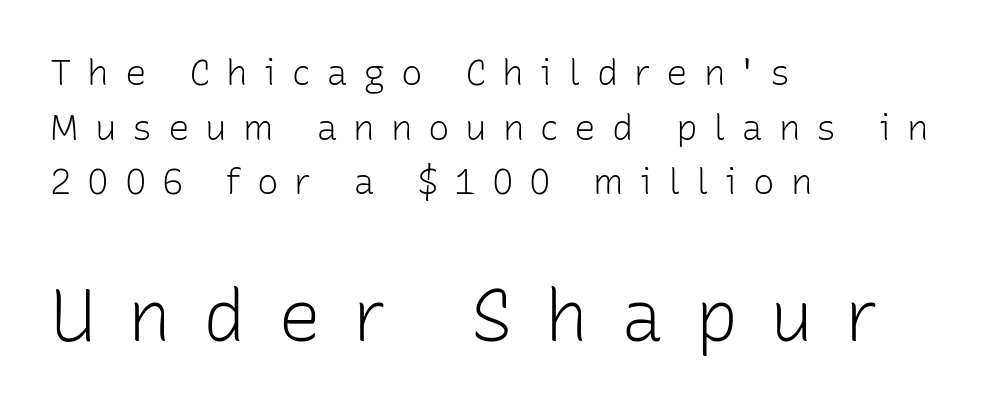
The image shows 72 px light sans-serif type, upright; set left-aligned, normal line spacing (1.52x), unusually wide letter spacing (+0.44 em), not underlined; the second (bottom) block is 2.0x larger; low stroke contrast and a medium x-height.
